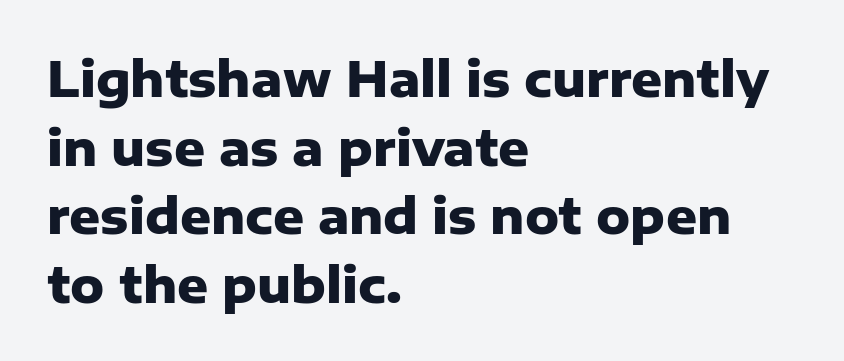
Q: Is the text bold? A: Yes.
Q: Is the text italic (slanted)? A: No, it is upright.
Q: Is the typeface a serif or a sans-serif typeface? A: Sans-serif.
Q: Is the text underlined? A: No.
Q: How is the paragraph aligned? A: Left-aligned.
Q: Is the spacing between letters normal or unusually wide? A: Normal.
Q: Is the spacing between lines tight, normal or loose? A: Normal.
Q: Width (condensed, normal, or wide)? A: Normal.
Q: Stroke contrast? A: Low.
Q: x-height? A: Medium.
Q: Monospaced? A: No.
